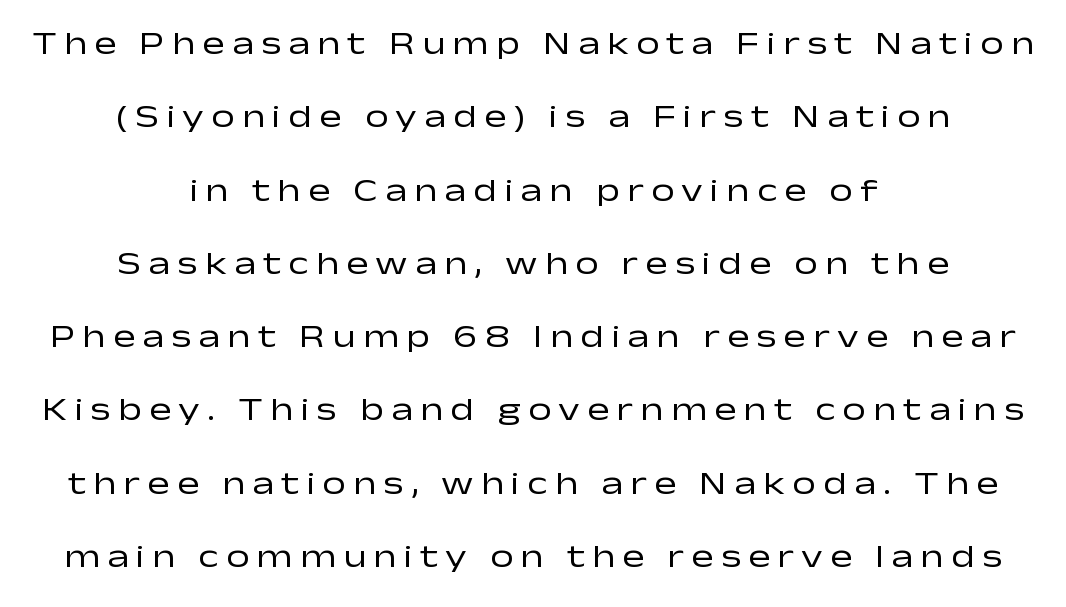
Q: Is the text bold? A: No.
Q: Is the text italic (slanted)? A: No, it is upright.
Q: Is the typeface a serif or a sans-serif typeface? A: Sans-serif.
Q: Is the text underlined? A: No.
Q: How is the paragraph aligned? A: Centered.
Q: Is the spacing between letters normal or unusually wide? A: Unusually wide.
Q: Is the spacing between lines tight, normal or loose? A: Loose.
Q: Width (condensed, normal, or wide)? A: Wide.
Q: Stroke contrast? A: Low.
Q: x-height? A: Medium.
Q: Monospaced? A: No.
